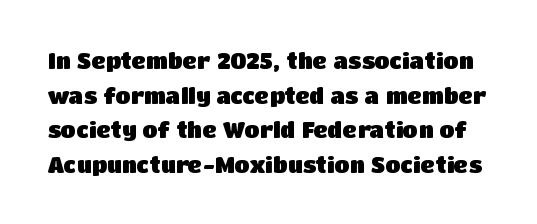
The image shows 22 px bold type, upright; set normal line spacing (1.57x), normal letter spacing, not underlined.
